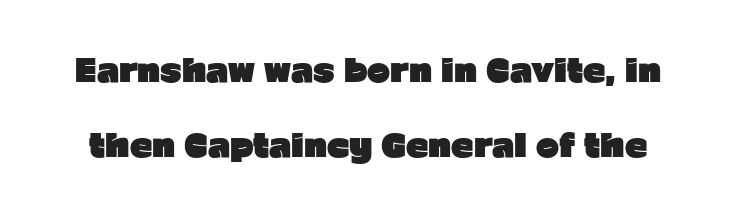
The letters advance in unequal steps, a hallmark of proportional type. The rendering uses a bold face; every stroke is thick and dark. You can tell it's not italic because the verticals are truly vertical. Descender tails drop into unmarked territory. Font category for this specimen: sans-serif.
